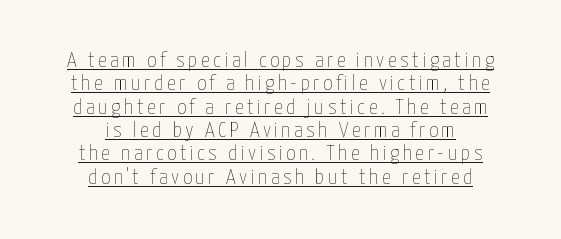
Ink coverage per letter is moderate at most. The axis of the letterforms is exactly vertical. Reading down the column, the eye jumps only a short way to each next line. Underlining? Definitely there. The rag falls on both sides of this text block equally.
